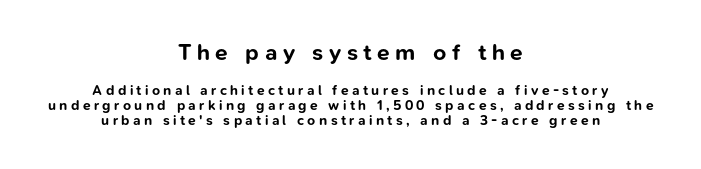
Each glyph is drawn with heavy, bold strokes. The typesetter chose a symmetrical, centered arrangement here. Just letters on the line, the space beneath them empty. Whoever set this chose condensed vertical rhythm over breathing room.
